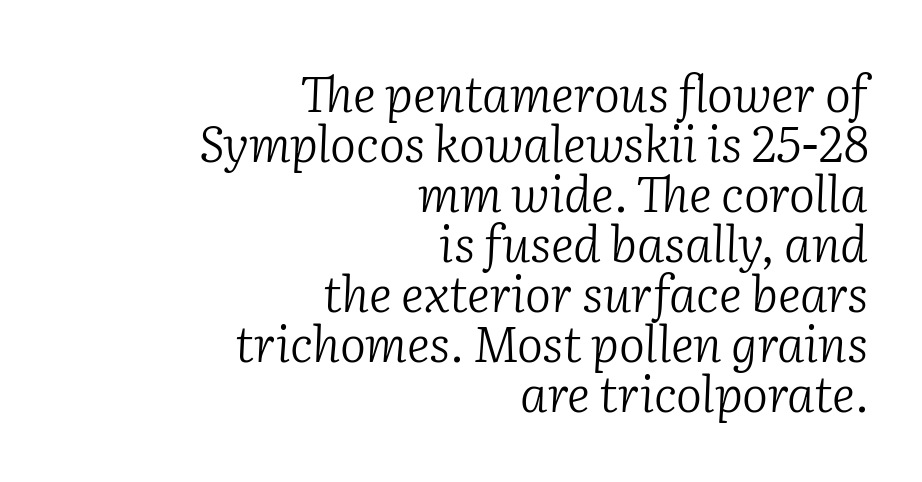
Honestly, the letter spacing is just normal — you wouldn't notice it. The lines are quadded right. These lines are rendered in a variable-pitch font. A clean baseline with only descenders dipping below it. The text carries the slant typical of an italic or oblique font.
